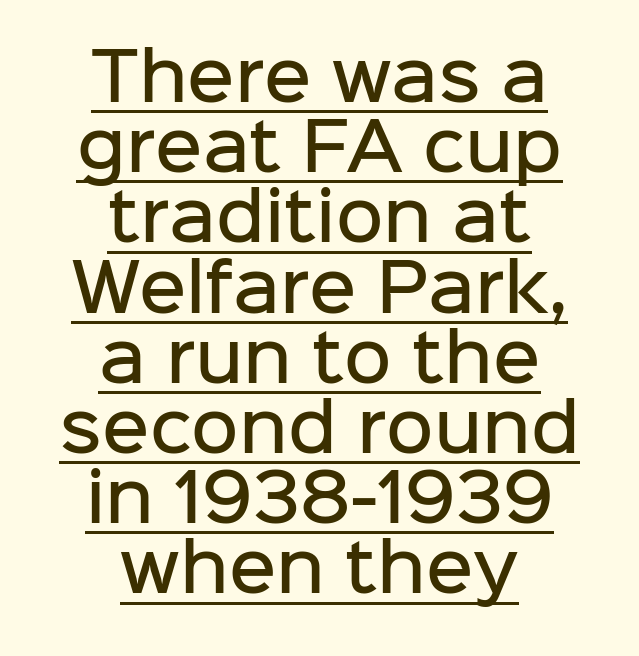
{"serif": "no", "italic": "no", "bold": "semi", "weight": "semibold", "width": "normal", "stroke_contrast": "low", "x_height": "medium", "monospaced": "no", "underline": "yes", "align": "center", "line_spacing": "tight", "line_spacing_ratio": 1.08, "letter_spacing": "normal", "letter_spacing_em": 0.0, "glyph_px": 65}
